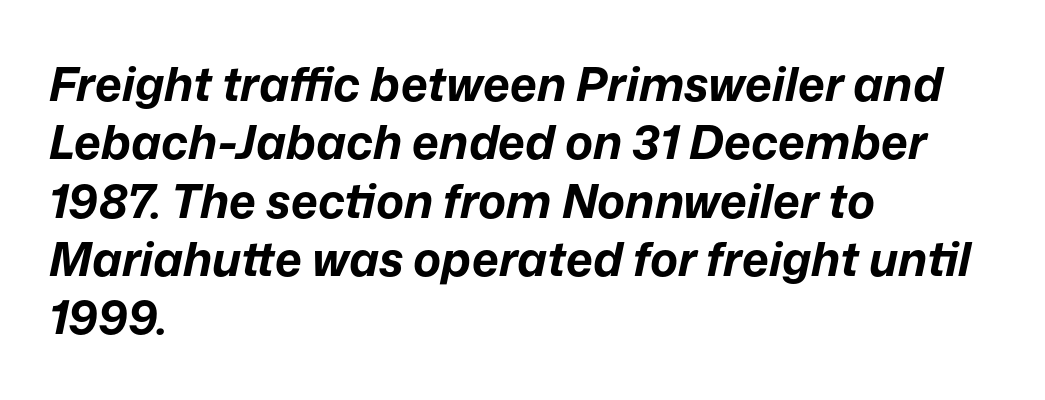
Leftover space on each line is placed entirely after the last word. These lines keep a tight, regular rhythm from letter to letter. Type without underlining. What weight is shown? A full bold with thick strokes. The rendering uses natural spacing where letterforms have individual widths.
